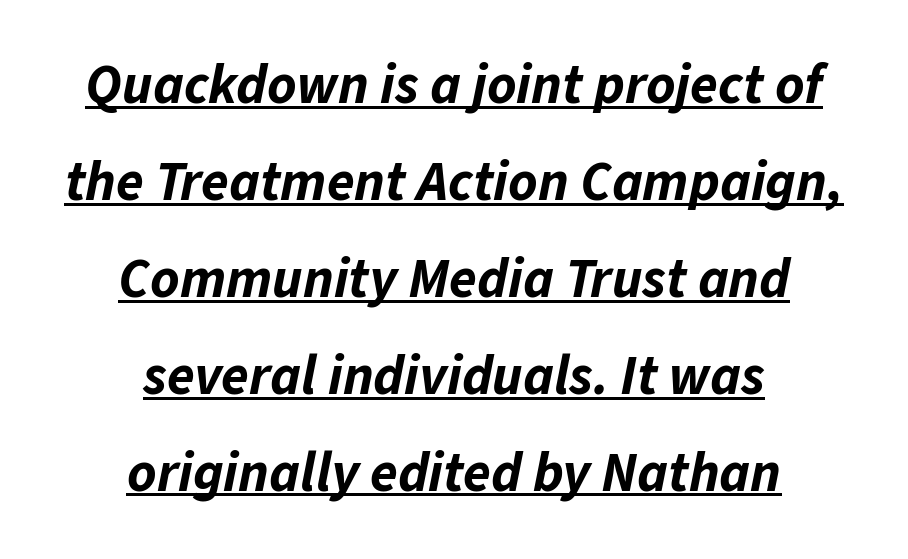
Q: Is the text bold? A: Yes.
Q: Is the text italic (slanted)? A: Yes, it leans right by about 11 degrees.
Q: Is the text underlined? A: Yes.
Q: How is the paragraph aligned? A: Centered.
Q: Is the spacing between letters normal or unusually wide? A: Normal.
Q: Width (condensed, normal, or wide)? A: Normal.
Q: Stroke contrast? A: Low.
Q: x-height? A: Medium.
Q: Monospaced? A: No.
